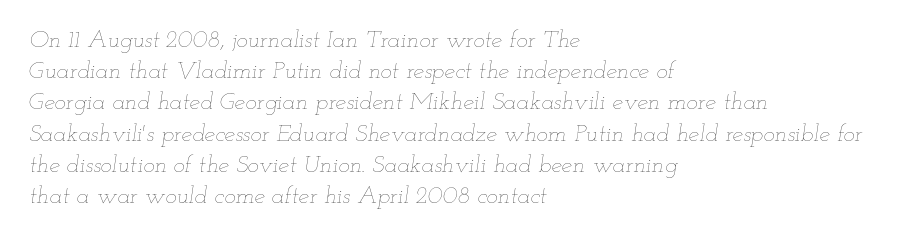
The area under the type is left untouched. These lines sit exactly where default settings would place them. The letters are slanted; this is an italic face. Stem width sits at or under what a default text font uses. This sample uses plain, unmodified letter spacing. This rendering uses left alignment, leaving the right contour irregular.
